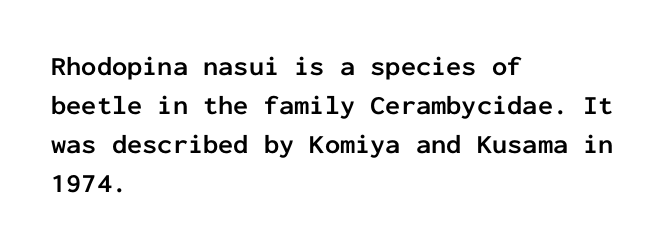
Q: Is the text bold? A: Yes.
Q: Is the text italic (slanted)? A: No, it is upright.
Q: Is the text underlined? A: No.
Q: How is the paragraph aligned? A: Left-aligned.
Q: Is the spacing between letters normal or unusually wide? A: Normal.
Q: Is the spacing between lines tight, normal or loose? A: Normal.
